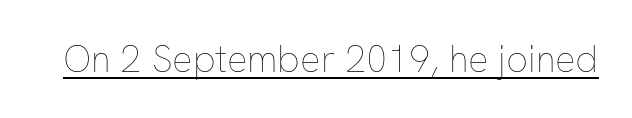
Q: Is the text bold? A: No.
Q: Is the text italic (slanted)? A: No, it is upright.
Q: Is the text underlined? A: Yes.
Q: Is the spacing between letters normal or unusually wide? A: Normal.
Q: Width (condensed, normal, or wide)? A: Normal.
Q: Stroke contrast? A: Low.
Q: x-height? A: Medium.
Q: Monospaced? A: No.
